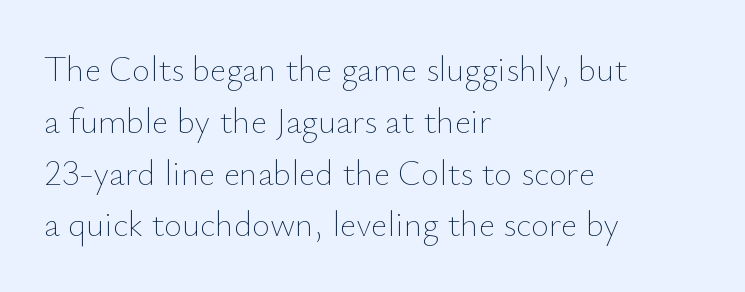
Q: Is the text bold? A: No.
Q: Is the text italic (slanted)? A: No, it is upright.
Q: Is the text underlined? A: No.
Q: How is the paragraph aligned? A: Left-aligned.
Q: Is the spacing between letters normal or unusually wide? A: Normal.
Q: Is the spacing between lines tight, normal or loose? A: Normal.
Q: Width (condensed, normal, or wide)? A: Normal.
Q: Stroke contrast? A: Low.
Q: x-height? A: Small.
Q: Monospaced? A: No.
